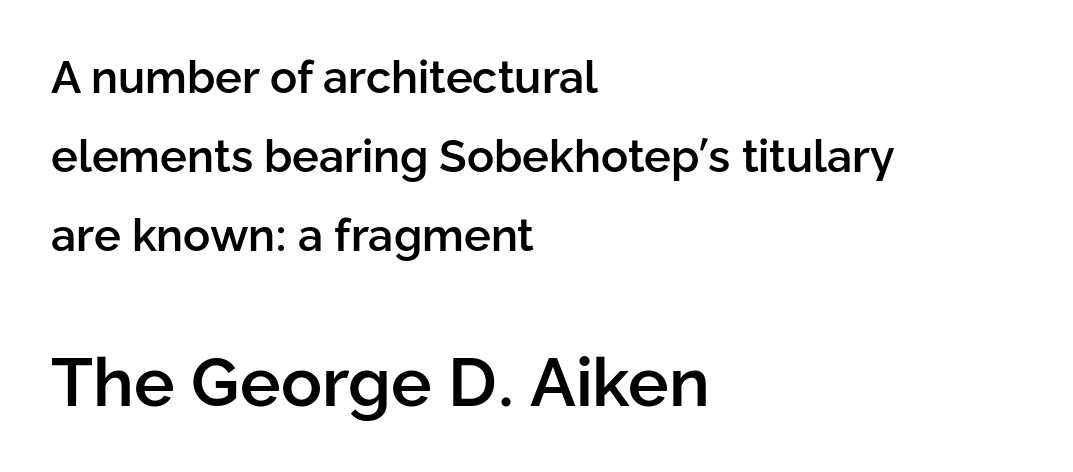
Q: Is the text bold? A: Semi-bold.
Q: Is the text italic (slanted)? A: No, it is upright.
Q: Is the typeface a serif or a sans-serif typeface? A: Sans-serif.
Q: Is the text underlined? A: No.
Q: How is the paragraph aligned? A: Left-aligned.
Q: Is the spacing between letters normal or unusually wide? A: Normal.
Q: Which block of text is set in a larger size, the first (top) or the second (bottom)? A: The second (bottom) one.
Q: Width (condensed, normal, or wide)? A: Normal.
Q: Stroke contrast? A: Low.
Q: x-height? A: Medium.
Q: Monospaced? A: No.
